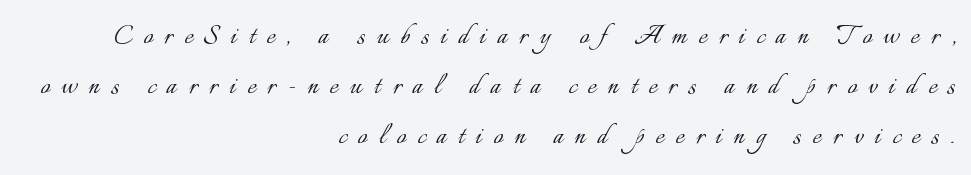
Q: Is the text bold? A: No.
Q: Is the text italic (slanted)? A: Yes.
Q: Is the text underlined? A: No.
Q: How is the paragraph aligned? A: Right-aligned.
Q: Is the spacing between letters normal or unusually wide? A: Unusually wide.
Q: Is the spacing between lines tight, normal or loose? A: Normal.
Q: Width (condensed, normal, or wide)? A: Normal.
Q: Stroke contrast? A: Low.
Q: x-height? A: Small.
Q: Monospaced? A: No.
